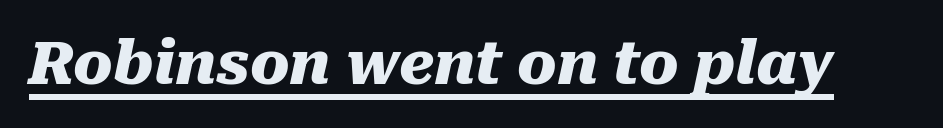
{"italic": "yes", "lean": "right", "slant_degrees": 10, "bold": "yes", "weight": "heavy", "width": "normal", "stroke_contrast": "medium", "x_height": "medium", "monospaced": "no", "underline": "yes", "letter_spacing": "normal", "letter_spacing_em": 0.0, "glyph_px": 59}
